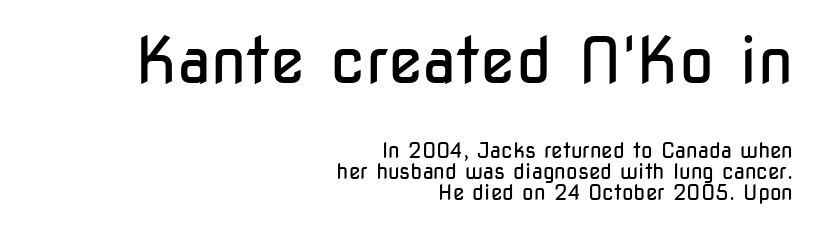
Q: Is the text bold? A: No.
Q: Is the text italic (slanted)? A: No, it is upright.
Q: Is the typeface a serif or a sans-serif typeface? A: Sans-serif.
Q: Is the text underlined? A: No.
Q: How is the paragraph aligned? A: Right-aligned.
Q: Is the spacing between letters normal or unusually wide? A: Normal.
Q: Is the spacing between lines tight, normal or loose? A: Tight.
Q: Which block of text is set in a larger size, the first (top) or the second (bottom)? A: The first (top) one.
Q: Width (condensed, normal, or wide)? A: Condensed.
Q: Stroke contrast? A: Low.
Q: x-height? A: Medium.
Q: Monospaced? A: No.
